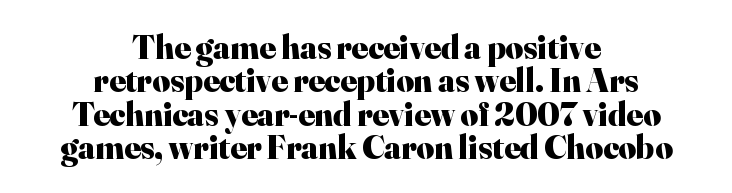
Q: Is the text bold? A: Yes.
Q: Is the text italic (slanted)? A: No, it is upright.
Q: Is the typeface a serif or a sans-serif typeface? A: Serif.
Q: Is the text underlined? A: No.
Q: How is the paragraph aligned? A: Centered.
Q: Is the spacing between letters normal or unusually wide? A: Normal.
Q: Is the spacing between lines tight, normal or loose? A: Tight.
Q: Width (condensed, normal, or wide)? A: Normal.
Q: Stroke contrast? A: High.
Q: x-height? A: Small.
Q: Monospaced? A: No.
